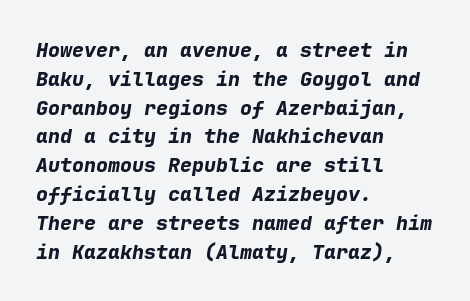
Does extra space separate the letters? No, they use regular spacing. Left-aligned paragraph, ragged on the right. The specimen omits any rule beneath the text block's lines. The specimen reads as italic at a glance. How heavy is the stroke? Heavy — this is a bold. These lines sit exactly where default settings would place them.
